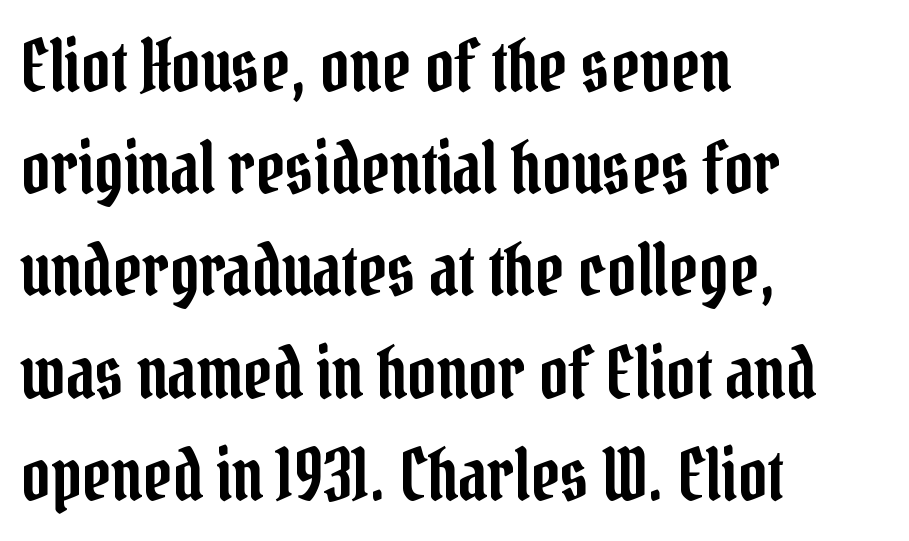
{"serif": "yes", "italic": "no", "width": "condensed", "stroke_contrast": "low", "x_height": "medium", "monospaced": "no", "underline": "no", "align": "left", "line_spacing": "normal", "line_spacing_ratio": 1.44, "letter_spacing": "normal", "letter_spacing_em": 0.0, "glyph_px": 71}
